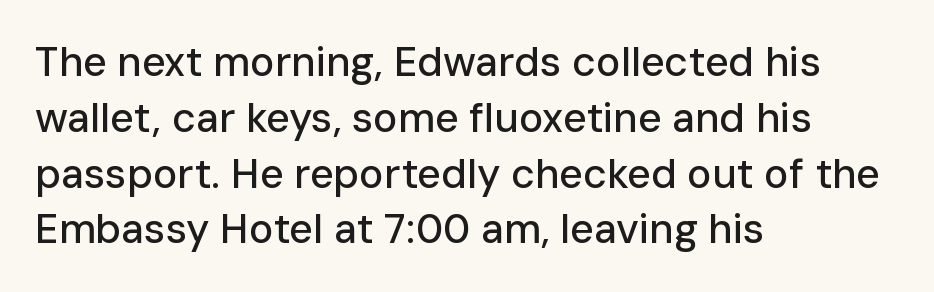
Q: Is the text italic (slanted)? A: No, it is upright.
Q: Is the typeface a serif or a sans-serif typeface? A: Sans-serif.
Q: Is the text underlined? A: No.
Q: How is the paragraph aligned? A: Left-aligned.
Q: Is the spacing between letters normal or unusually wide? A: Normal.
Q: Is the spacing between lines tight, normal or loose? A: Normal.
Q: Width (condensed, normal, or wide)? A: Normal.
Q: Stroke contrast? A: Low.
Q: x-height? A: Medium.
Q: Monospaced? A: No.
